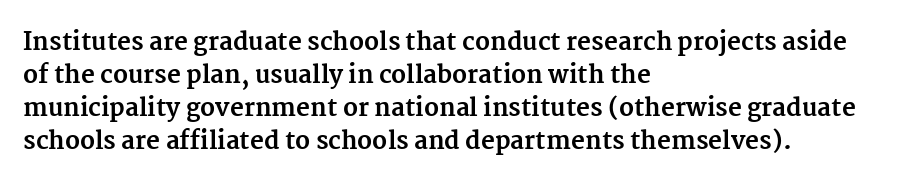
Q: Is the text bold? A: Yes.
Q: Is the text italic (slanted)? A: No, it is upright.
Q: Is the text underlined? A: No.
Q: How is the paragraph aligned? A: Left-aligned.
Q: Is the spacing between letters normal or unusually wide? A: Normal.
Q: Is the spacing between lines tight, normal or loose? A: Normal.
